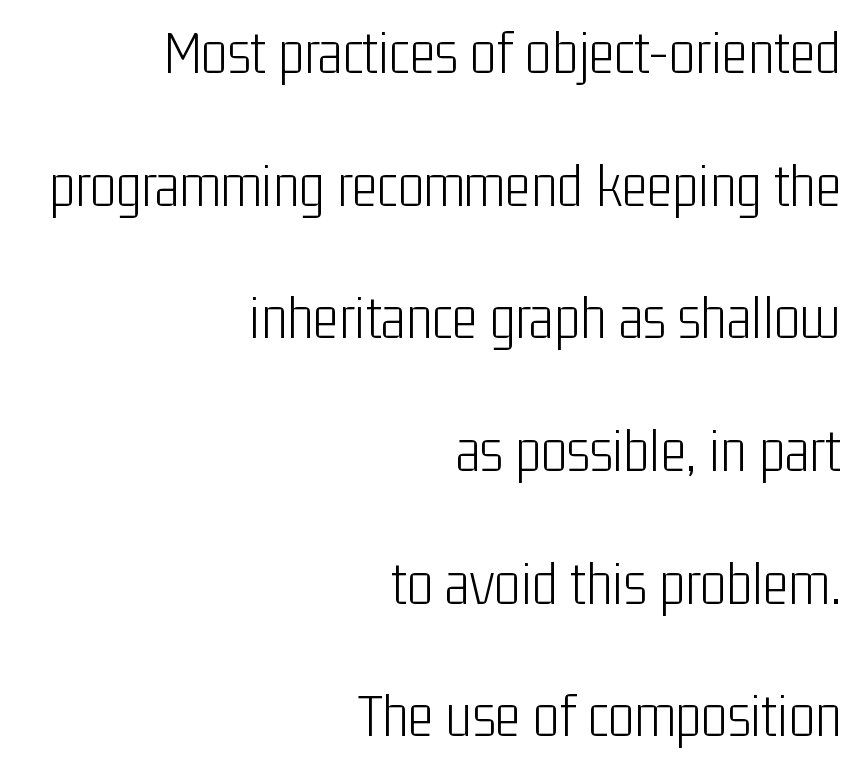
Q: Is the text bold? A: No.
Q: Is the text italic (slanted)? A: No, it is upright.
Q: Is the typeface a serif or a sans-serif typeface? A: Sans-serif.
Q: Is the text underlined? A: No.
Q: How is the paragraph aligned? A: Right-aligned.
Q: Is the spacing between letters normal or unusually wide? A: Normal.
Q: Is the spacing between lines tight, normal or loose? A: Loose.
Q: Width (condensed, normal, or wide)? A: Condensed.
Q: Stroke contrast? A: Low.
Q: x-height? A: Medium.
Q: Monospaced? A: No.
